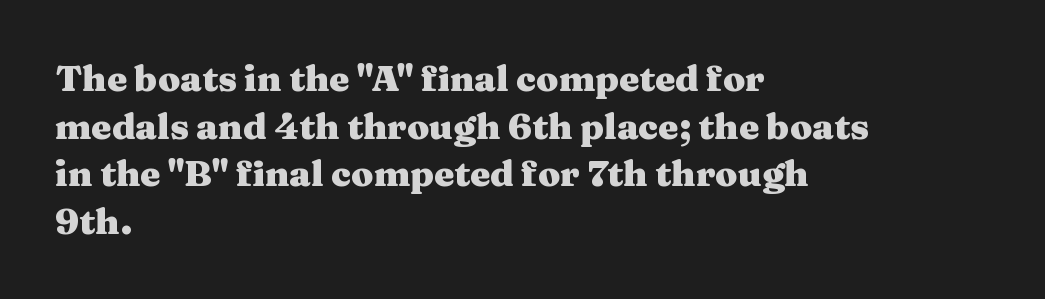
The image shows 36 px heavy, wide serif type, upright; set left-aligned, normal line spacing (1.32x), normal letter spacing, not underlined; medium stroke contrast and a medium x-height.
